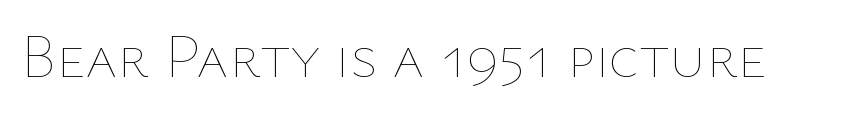
{"italic": "no", "bold": "no", "weight": "thin", "width": "normal", "stroke_contrast": "low", "x_height": "medium", "monospaced": "no", "underline": "no", "letter_spacing": "normal", "letter_spacing_em": 0.0, "glyph_px": 62}
